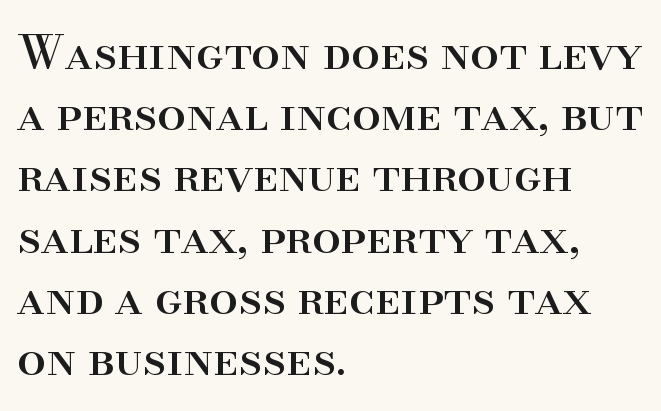
Regular leading. All the whitespace from short lines collects on the right. Here the designer chose a conventional face with non-uniform glyph widths. Plain, unruled lines of type. Note: serifs present on the glyphs. Students, note that the glyphs here touch the page at normal intervals.
